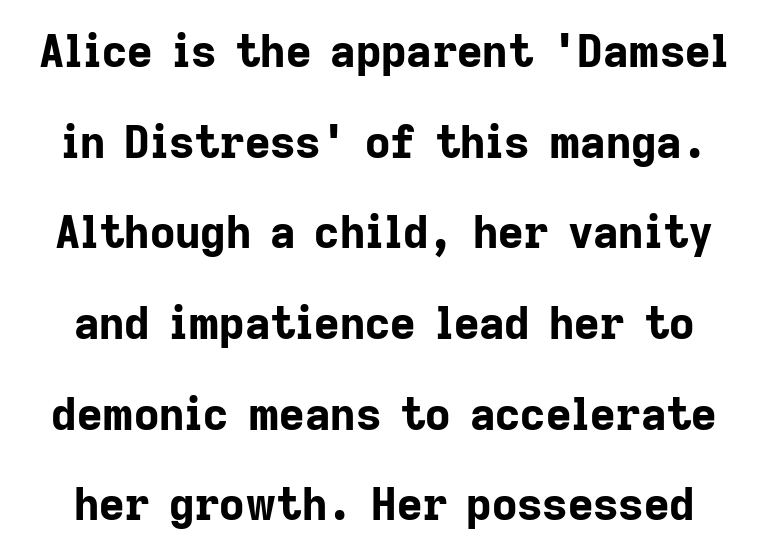
Q: Is the text bold? A: Yes.
Q: Is the text italic (slanted)? A: No, it is upright.
Q: Is the typeface a serif or a sans-serif typeface? A: Sans-serif.
Q: Is the text underlined? A: No.
Q: Is the spacing between letters normal or unusually wide? A: Normal.
Q: Is the spacing between lines tight, normal or loose? A: Loose.
Q: Width (condensed, normal, or wide)? A: Normal.
Q: Stroke contrast? A: Low.
Q: x-height? A: Medium.
Q: Monospaced? A: No.
